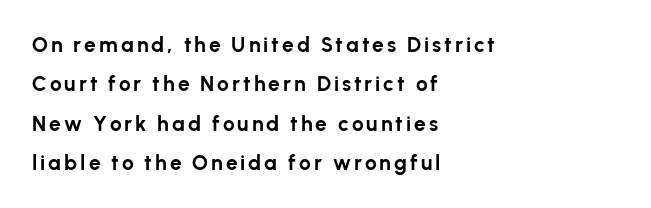
{"italic": "no", "bold": "yes", "underline": "no", "align": "left", "line_spacing_ratio": 1.87, "glyph_px": 21}
